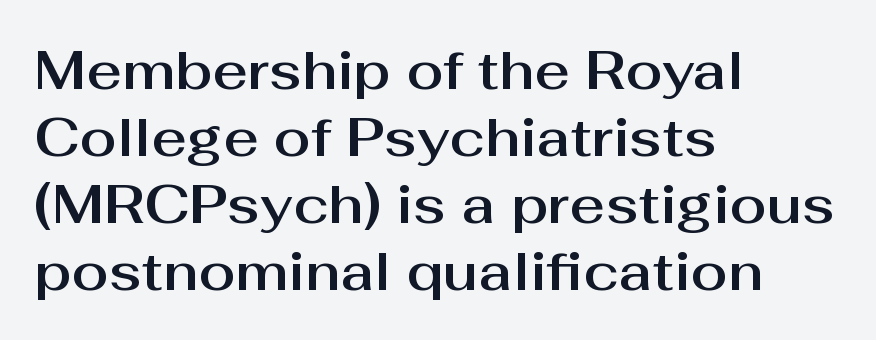
{"serif": "no", "italic": "no", "width": "normal", "stroke_contrast": "medium", "x_height": "medium", "monospaced": "no", "underline": "no", "align": "left", "line_spacing_ratio": 1.24, "letter_spacing": "normal", "letter_spacing_em": 0.0, "glyph_px": 54}
